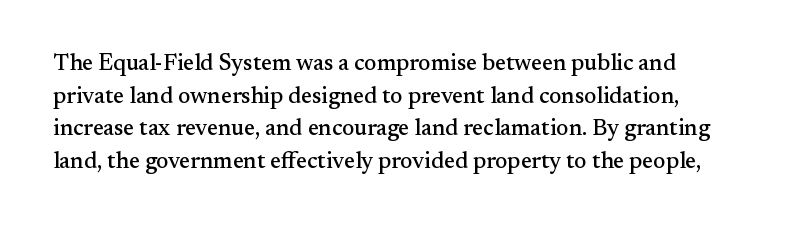
All the whitespace from short lines collects on the right. Standard letterfit; no display-style spreading of the glyphs. The area under the type is left untouched. Characters remain perfectly vertical along every line. If you measured baseline to baseline, you'd find a middling distance.
